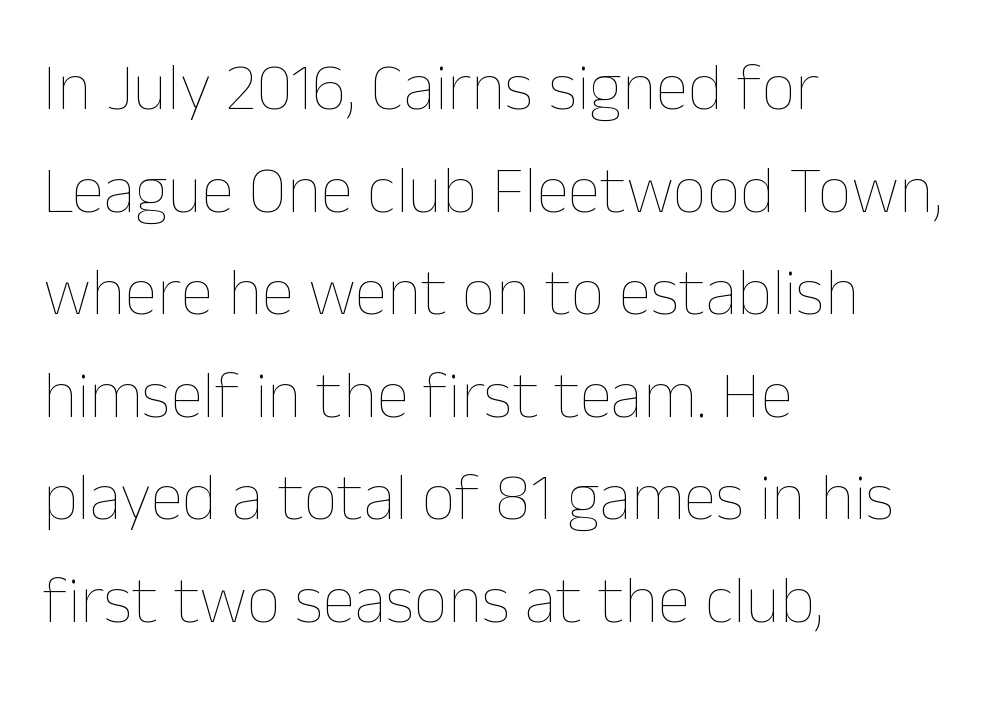
Q: Is the text bold? A: No.
Q: Is the text italic (slanted)? A: No, it is upright.
Q: Is the text underlined? A: No.
Q: How is the paragraph aligned? A: Left-aligned.
Q: Is the spacing between letters normal or unusually wide? A: Normal.
Q: Is the spacing between lines tight, normal or loose? A: Normal.
Q: Width (condensed, normal, or wide)? A: Normal.
Q: Stroke contrast? A: Low.
Q: x-height? A: Medium.
Q: Monospaced? A: No.
